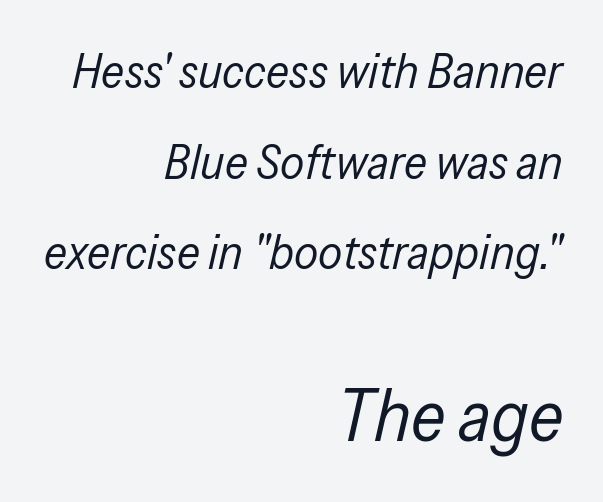
{"italic": "yes", "lean": "right", "slant_degrees": 13, "bold": "no", "weight": "regular", "width": "condensed", "stroke_contrast": "low", "x_height": "medium", "monospaced": "no", "underline": "no", "align": "right", "line_spacing_ratio": 1.89, "letter_spacing": "normal", "letter_spacing_em": 0.0, "larger_block": "second", "size_ratio": 1.5, "glyph_px": 72}
